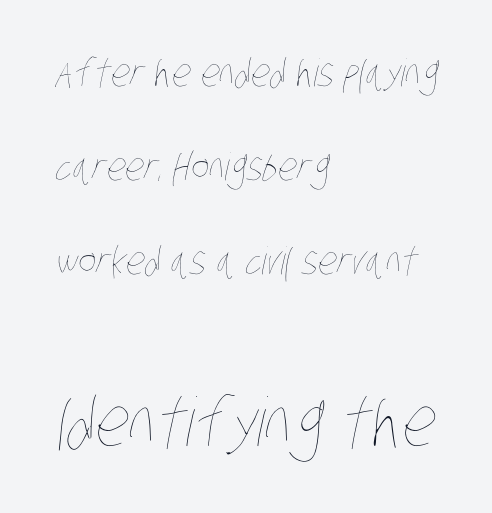
Q: Is the text bold? A: No.
Q: Is the text underlined? A: No.
Q: How is the paragraph aligned? A: Left-aligned.
Q: Is the spacing between letters normal or unusually wide? A: Normal.
Q: Is the spacing between lines tight, normal or loose? A: Loose.
Q: Which block of text is set in a larger size, the first (top) or the second (bottom)? A: The second (bottom) one.
Q: Width (condensed, normal, or wide)? A: Condensed.
Q: Stroke contrast? A: Low.
Q: x-height? A: Large.
Q: Monospaced? A: No.
